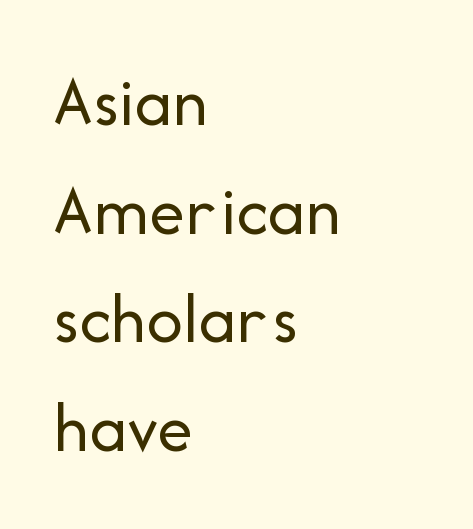
Students, note that the glyphs here touch the page at normal intervals. Stems here are at most as thick as an everyday book face. Character widths vary here, with narrow letters taking less room than wide ones. Rule under the text: the space is simply empty. Rows of type keep a routine distance in the vertical direction. Notice how the stems are strictly vertical — no italics here.
